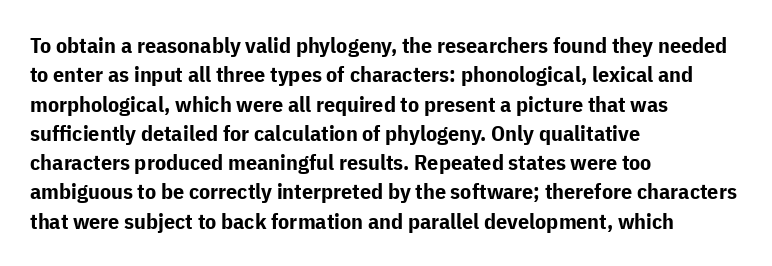
Every character sits straight up, as roman type does. Visually the block forms a straight wall on the left and a jagged coastline on the right. I'd describe the lettering as bold — thick and assertive. Unmarked baselines from the first word to the last.
